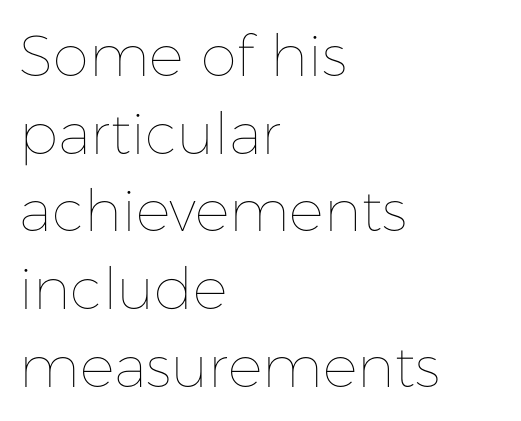
Q: Is the text bold? A: No.
Q: Is the text italic (slanted)? A: No, it is upright.
Q: Is the text underlined? A: No.
Q: How is the paragraph aligned? A: Left-aligned.
Q: Is the spacing between letters normal or unusually wide? A: Normal.
Q: Is the spacing between lines tight, normal or loose? A: Normal.
Q: Width (condensed, normal, or wide)? A: Normal.
Q: Stroke contrast? A: Low.
Q: x-height? A: Medium.
Q: Monospaced? A: No.
